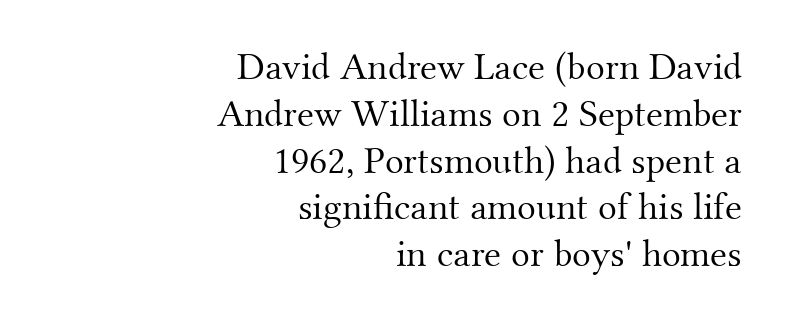
The image shows 39 px light serif type, upright; set right-aligned, line spacing 1.2x, normal letter spacing, not underlined; medium stroke contrast and a small x-height.
